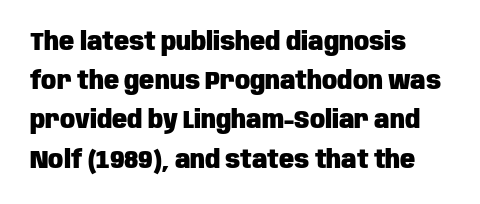
The image shows 25 px bold type, upright; set left-aligned, normal line spacing (1.57x), normal letter spacing, not underlined.
